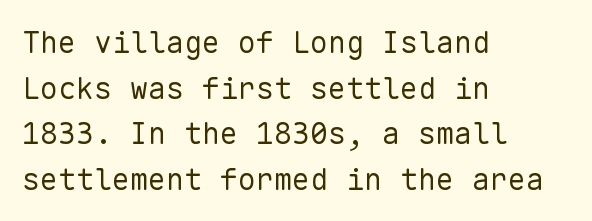
The cut favours lightness, reaching ordinary text weight at its darkest. Spacing verdict: monospaced, one width for all characters. Note: no serifs on the glyphs. Compared with typical body copy, the letter spacing here is the same.
